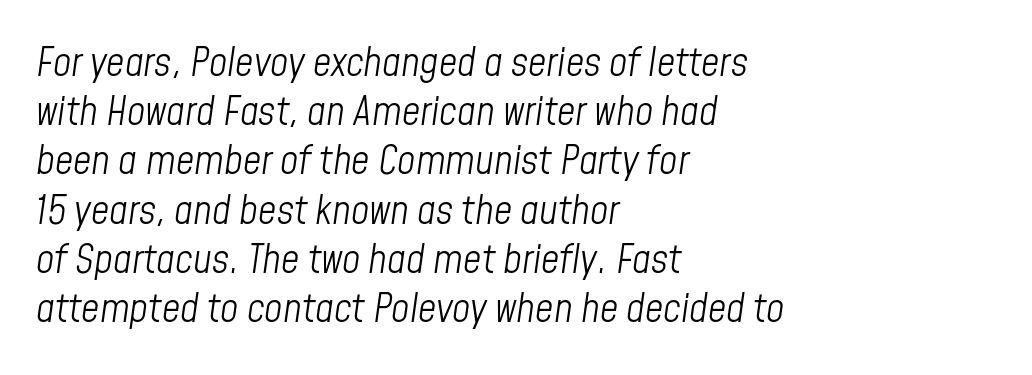
Q: Is the text bold? A: No.
Q: Is the text italic (slanted)? A: Yes, it leans right by about 8 degrees.
Q: Is the text underlined? A: No.
Q: How is the paragraph aligned? A: Left-aligned.
Q: Is the spacing between letters normal or unusually wide? A: Normal.
Q: Width (condensed, normal, or wide)? A: Condensed.
Q: Stroke contrast? A: Low.
Q: x-height? A: Medium.
Q: Monospaced? A: No.
